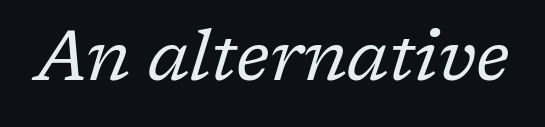
The image shows 70 px regular-weight serif type, italic (leaning right); set normal letter spacing, not underlined; low stroke contrast and a medium x-height.
